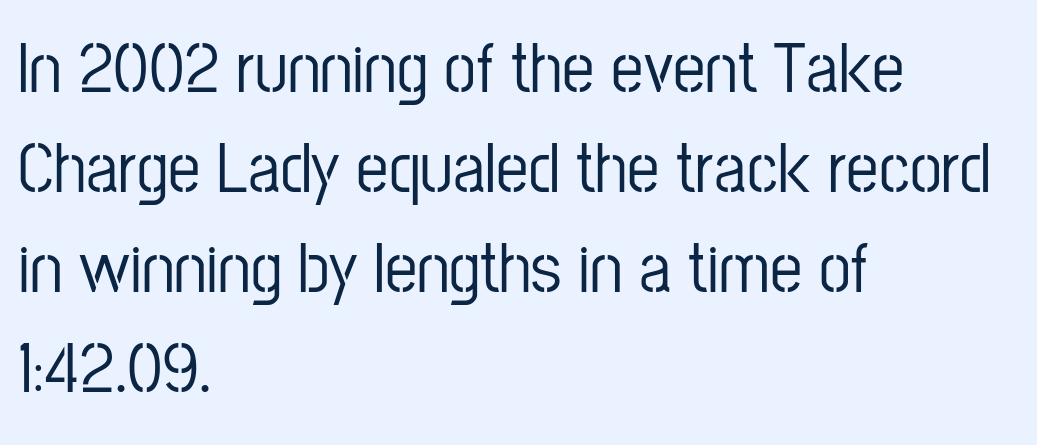
The image shows 72 px condensed sans-serif type, upright; set left-aligned, normal line spacing (1.39x), normal letter spacing, not underlined; low stroke contrast and a medium x-height.
